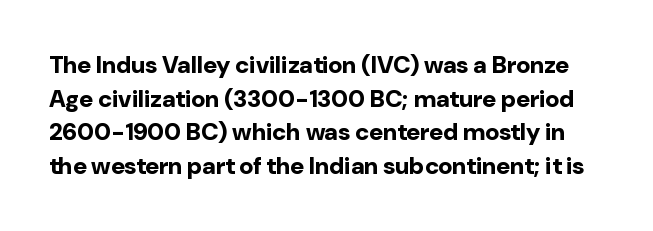
The image shows 24 px bold type, upright; set normal line spacing (1.4x), normal letter spacing, not underlined.
